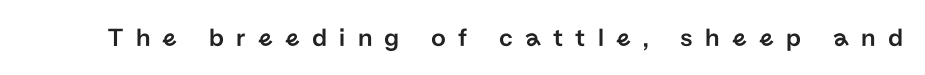
The image shows 26 px text type, upright; set unusually wide letter spacing (+0.47 em), not underlined.
